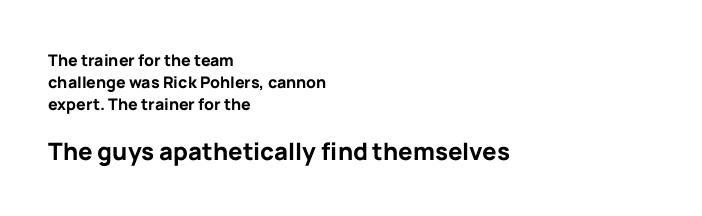
Type size steps up from the first block to the second. The typesetting leans heavy: a genuine bold. Words float on clear page, feet unadorned. Words appear dense and cohesive because spacing is normal.
